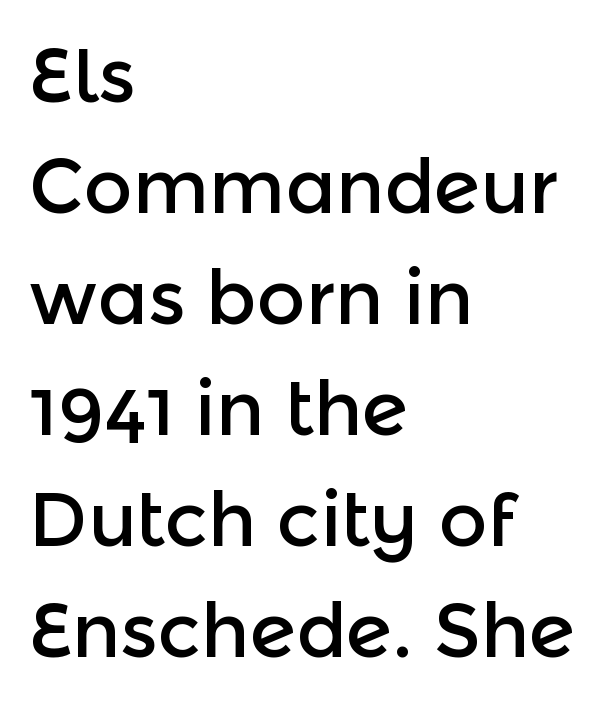
The image shows 75 px sans-serif type, upright; set left-aligned, normal line spacing (1.48x), normal letter spacing, not underlined; a medium x-height.
